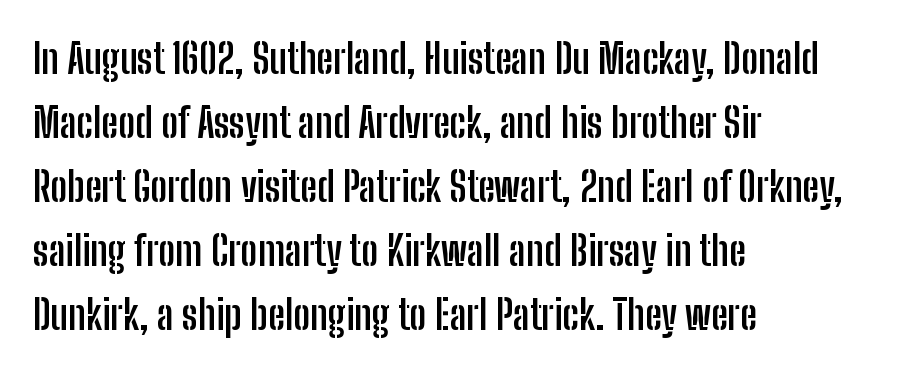
{"serif": "no", "italic": "no", "bold": "yes", "weight": "semibold", "width": "condensed", "stroke_contrast": "low", "x_height": "medium", "monospaced": "no", "underline": "no", "align": "left", "line_spacing": "normal", "line_spacing_ratio": 1.56, "letter_spacing": "normal", "letter_spacing_em": 0.0, "glyph_px": 41}
